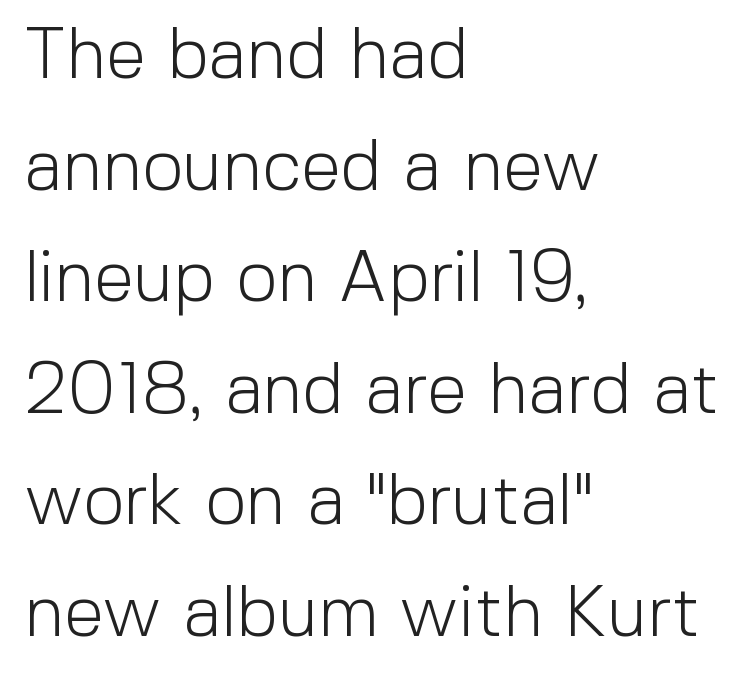
Characters follow at the spacing the type designer built in. The compositor pushed each line to the left boundary. Vertically, the passage feels balanced, rows spaced as you'd expect. The rendering uses natural spacing where letterforms have individual widths. The letters look calm and open, with moderate or lighter stems.
